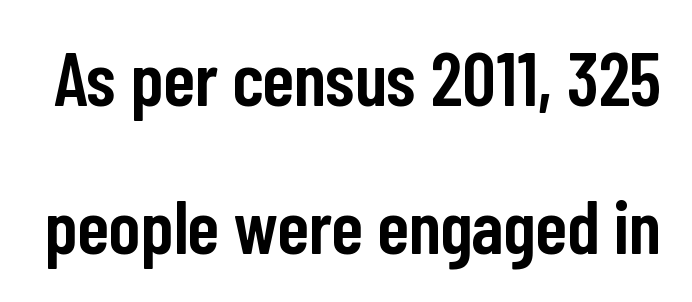
The letters stand straight up with perfectly vertical stems. As a designer I'd log this as weight 600, semibold. Each word holds together tightly as a unit, with standard inter-letter gaps. Decoration check: the copy has no underline.
